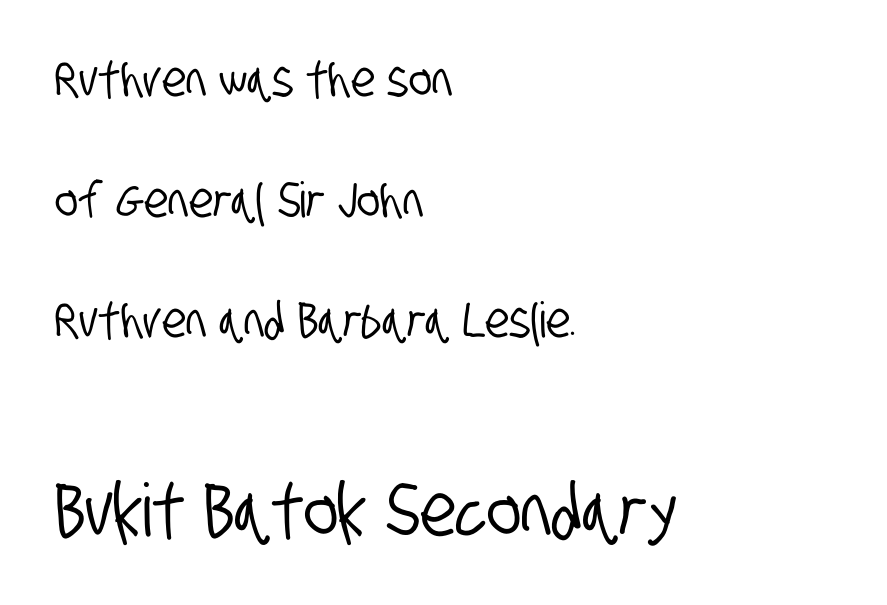
Q: Is the typeface a serif or a sans-serif typeface? A: Sans-serif.
Q: Is the text underlined? A: No.
Q: How is the paragraph aligned? A: Left-aligned.
Q: Is the spacing between letters normal or unusually wide? A: Normal.
Q: Is the spacing between lines tight, normal or loose? A: Loose.
Q: Which block of text is set in a larger size, the first (top) or the second (bottom)? A: The second (bottom) one.
Q: Width (condensed, normal, or wide)? A: Condensed.
Q: Stroke contrast? A: Low.
Q: x-height? A: Large.
Q: Monospaced? A: No.
